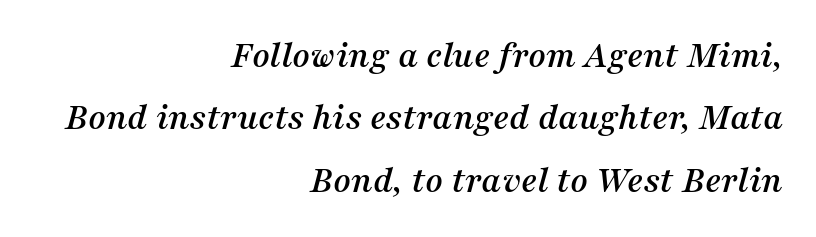
{"serif": "yes", "italic": "yes", "lean": "right", "slant_degrees": 16, "width": "normal", "stroke_contrast": "medium", "x_height": "medium", "monospaced": "no", "underline": "no", "align": "right", "line_spacing": "normal", "line_spacing_ratio": 1.64, "letter_spacing": "normal", "letter_spacing_em": 0.0, "glyph_px": 38}
